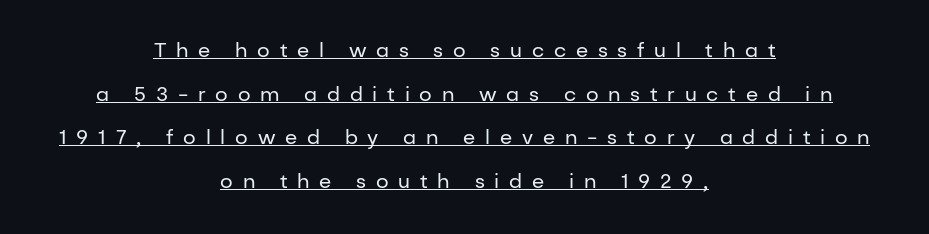
Q: Is the text bold? A: No.
Q: Is the text italic (slanted)? A: No, it is upright.
Q: Is the text underlined? A: Yes.
Q: How is the paragraph aligned? A: Centered.
Q: Is the spacing between letters normal or unusually wide? A: Unusually wide.
Q: Is the spacing between lines tight, normal or loose? A: Loose.
